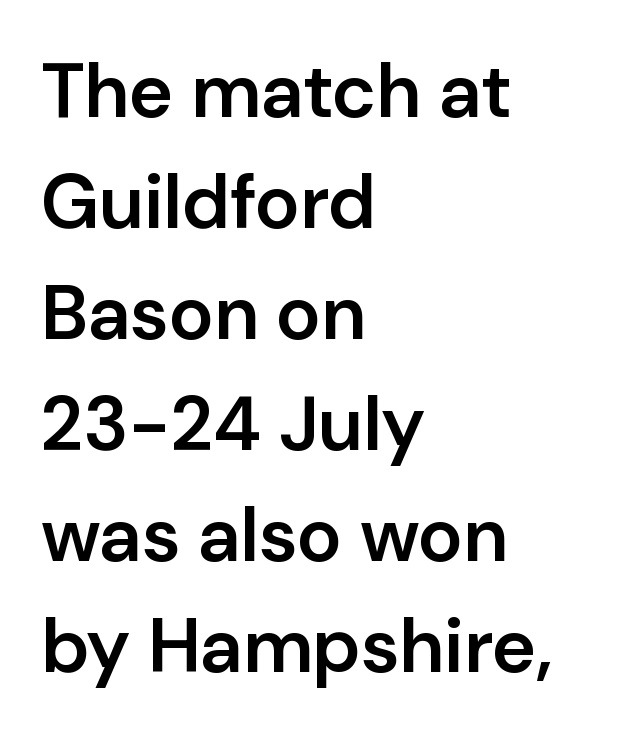
A bare baseline throughout the passage. The lines in this sample share a left origin and differ only in where they stop. Set as a demibold, roughly 600 on the weight scale. No italicization has been applied; the sample stays upright.
